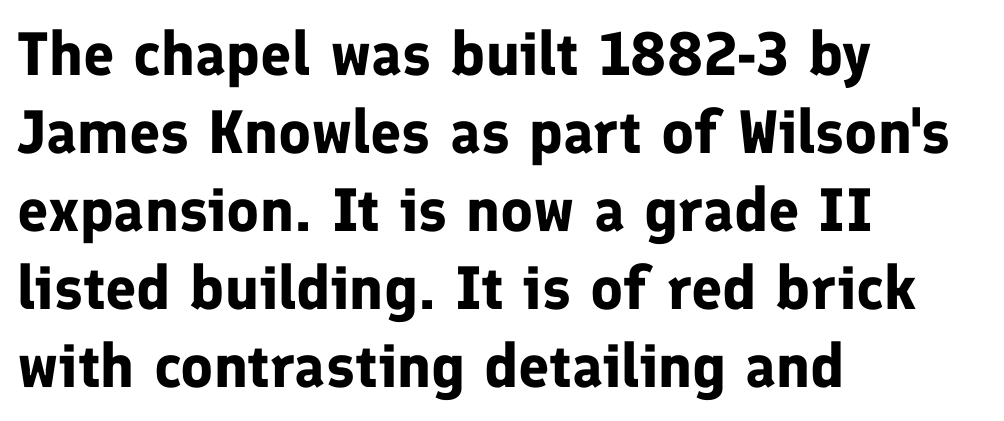
Q: Is the text bold? A: Yes.
Q: Is the text italic (slanted)? A: No, it is upright.
Q: Is the typeface a serif or a sans-serif typeface? A: Sans-serif.
Q: Is the text underlined? A: No.
Q: How is the paragraph aligned? A: Left-aligned.
Q: Is the spacing between letters normal or unusually wide? A: Normal.
Q: Is the spacing between lines tight, normal or loose? A: Normal.
Q: Width (condensed, normal, or wide)? A: Normal.
Q: Stroke contrast? A: Low.
Q: x-height? A: Medium.
Q: Monospaced? A: No.
